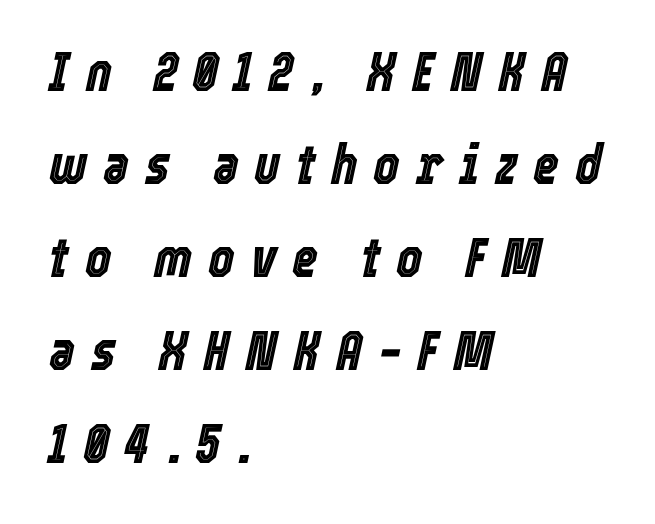
{"italic": "yes", "lean": "right", "slant_degrees": 12, "width": "condensed", "x_height": "medium", "monospaced": "no", "underline": "no", "align": "left", "line_spacing": "normal", "line_spacing_ratio": 1.66, "letter_spacing": "wide", "letter_spacing_em": 0.28, "glyph_px": 56}
